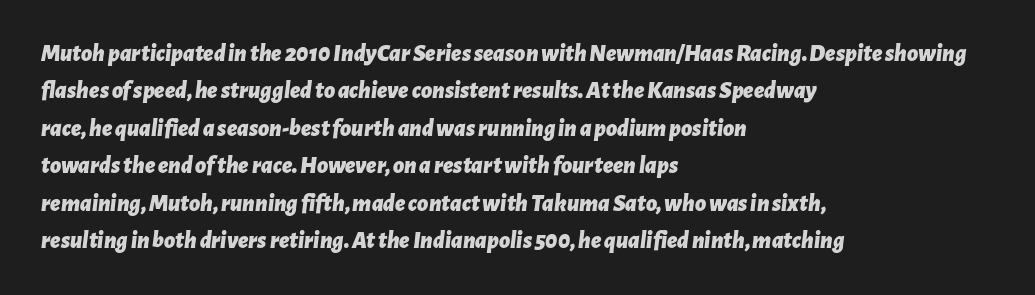
The image shows 24 px bold type, italic (leaning right); set left-aligned, normal line spacing (1.56x), normal letter spacing, not underlined.
